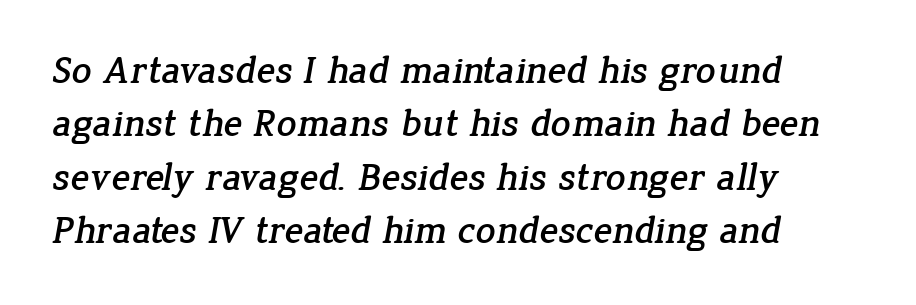
{"serif": "yes", "width": "normal", "stroke_contrast": "low", "x_height": "medium", "monospaced": "no", "underline": "no", "align": "left", "line_spacing": "normal", "line_spacing_ratio": 1.37, "letter_spacing": "normal", "letter_spacing_em": 0.0, "glyph_px": 39}
